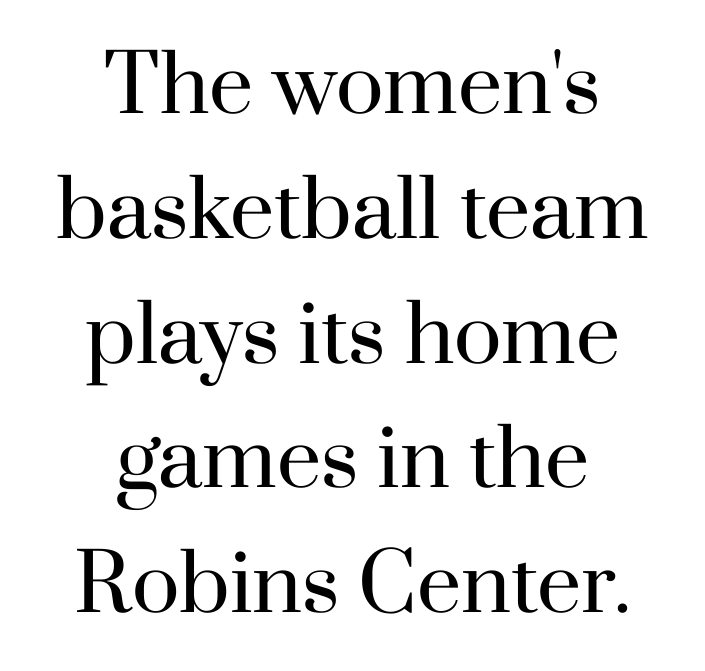
{"serif": "yes", "italic": "no", "bold": "no", "weight": "regular", "width": "normal", "stroke_contrast": "high", "x_height": "small", "monospaced": "no", "underline": "no", "align": "center", "line_spacing": "normal", "line_spacing_ratio": 1.58, "letter_spacing": "normal", "letter_spacing_em": 0.0, "glyph_px": 79}
